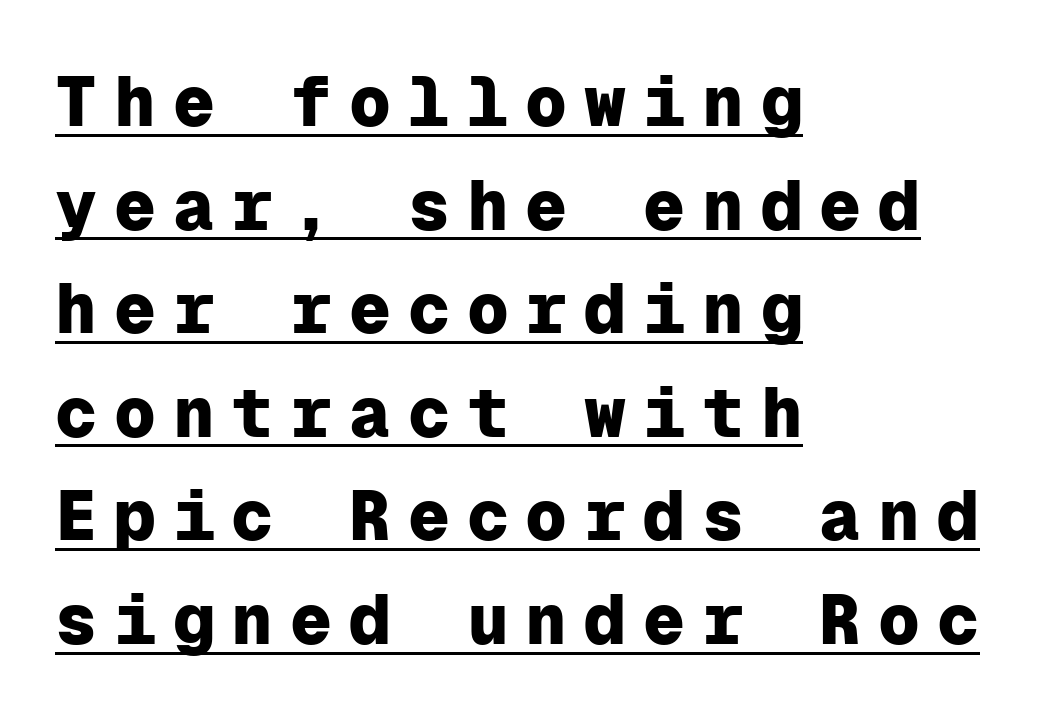
Alignment: flush left. Note the uniform advance width — an 'i' takes as much space as an 'm'. Is there any slant? The stems are plumb. Weight check: bold — yes, fully.
